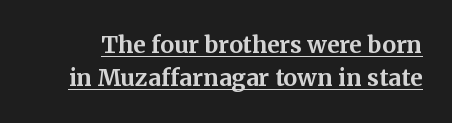
The image shows 23 px bold type, upright; set normal line spacing (1.43x), normal letter spacing, underlined.
